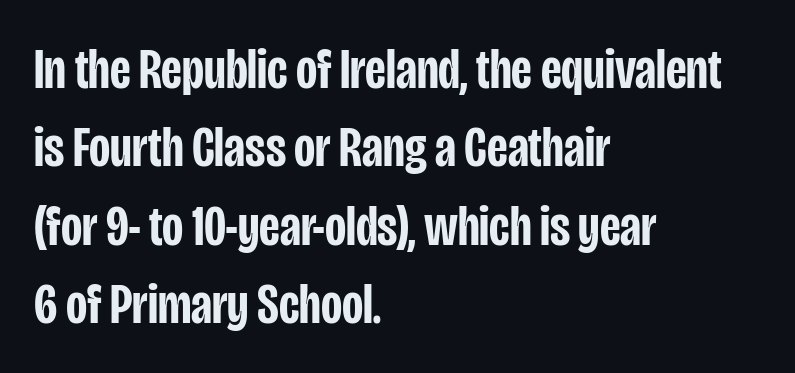
Q: Is the text bold? A: Semi-bold.
Q: Is the text italic (slanted)? A: No, it is upright.
Q: Is the typeface a serif or a sans-serif typeface? A: Sans-serif.
Q: Is the text underlined? A: No.
Q: How is the paragraph aligned? A: Left-aligned.
Q: Is the spacing between letters normal or unusually wide? A: Normal.
Q: Is the spacing between lines tight, normal or loose? A: Normal.
Q: Width (condensed, normal, or wide)? A: Condensed.
Q: Stroke contrast? A: Low.
Q: x-height? A: Large.
Q: Monospaced? A: No.
